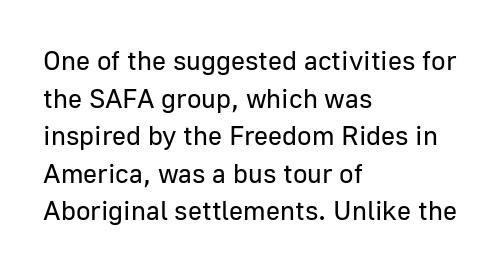
Notice how the stems are strictly vertical — no italics here. A bare baseline throughout the passage. Inter-character spacing is left at the font's built-in metrics. Vertical spacing — default. The ragged edge is on the right, which tells us the setting is flush left. The font sits on the lighter half of the weight spectrum, regular included.
